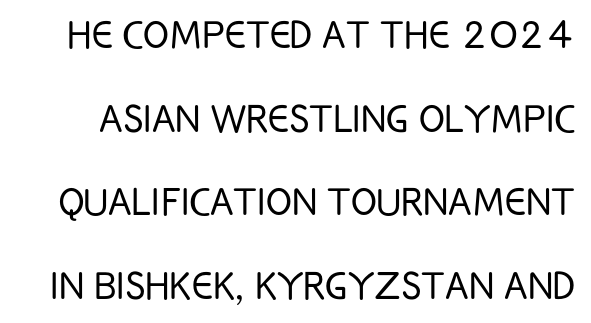
The image shows 48 px light, condensed sans-serif type, upright; set line spacing 1.74x, normal letter spacing, not underlined; low stroke contrast and a large x-height.
